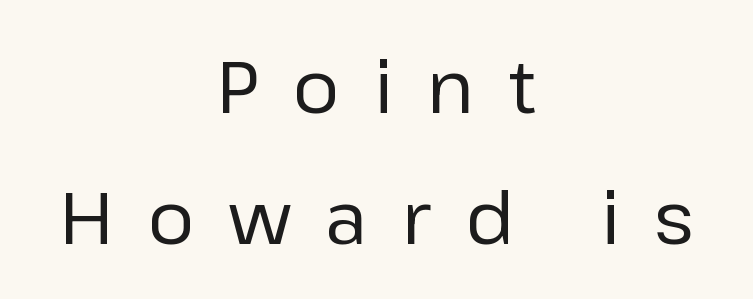
Q: Is the text bold? A: No.
Q: Is the text italic (slanted)? A: No, it is upright.
Q: Is the typeface a serif or a sans-serif typeface? A: Sans-serif.
Q: Is the text underlined? A: No.
Q: How is the paragraph aligned? A: Centered.
Q: Is the spacing between letters normal or unusually wide? A: Unusually wide.
Q: Width (condensed, normal, or wide)? A: Normal.
Q: Stroke contrast? A: Low.
Q: x-height? A: Medium.
Q: Monospaced? A: No.
